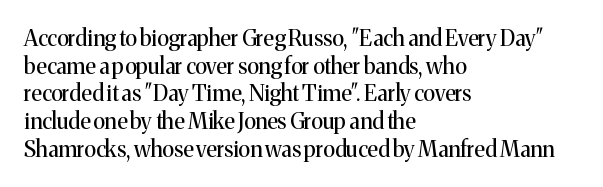
The typeface has the unassuming heft of standard copy or less. Vertical strokes here are truly vertical. A clean baseline with only descenders dipping below it. Default kerning and tracking; the words read as compact shapes.
